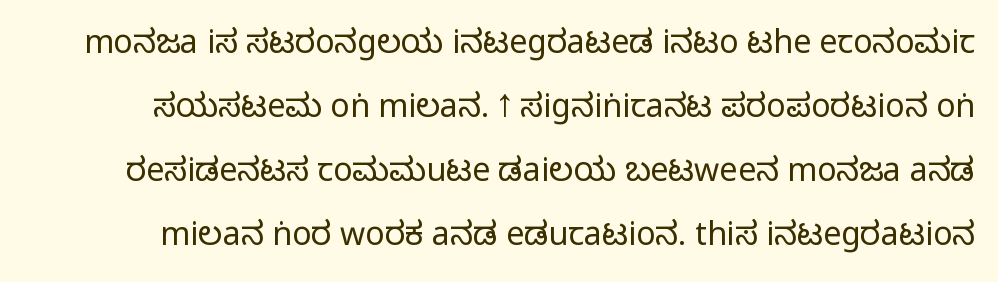
{"serif": "no", "italic": "no", "bold": "no", "weight": "regular", "width": "condensed", "stroke_contrast": "low", "x_height": "large", "monospaced": "no", "underline": "no", "line_spacing": "loose", "line_spacing_ratio": 2.0, "letter_spacing": "normal", "letter_spacing_em": 0.0, "glyph_px": 32}
